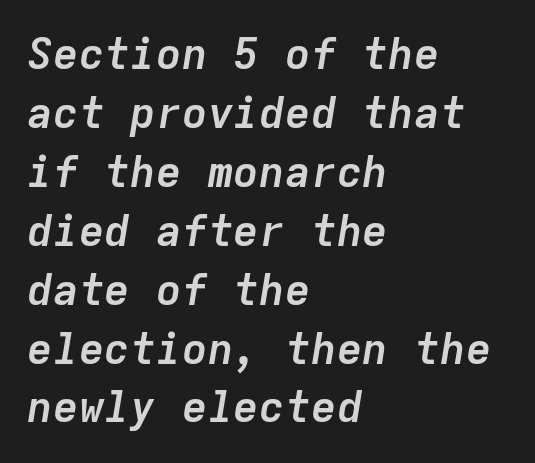
Q: Is the text bold? A: Yes.
Q: Is the text italic (slanted)? A: Yes, it leans right by about 9 degrees.
Q: Is the text underlined? A: No.
Q: How is the paragraph aligned? A: Left-aligned.
Q: Is the spacing between letters normal or unusually wide? A: Normal.
Q: Is the spacing between lines tight, normal or loose? A: Normal.
Q: Width (condensed, normal, or wide)? A: Normal.
Q: Stroke contrast? A: Low.
Q: x-height? A: Medium.
Q: Monospaced? A: Yes.
